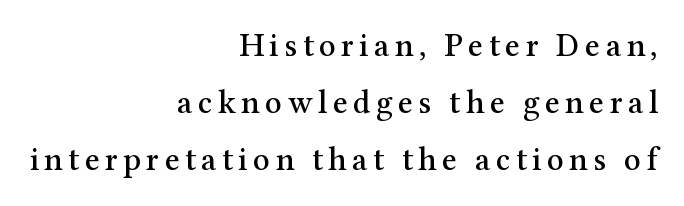
Each row of text sits above clean, open space. When letters stand straight like this, we call the style roman or upright. You could not count columns in this text — the font is proportionally spaced. This rendering employs a face with finishing strokes, i.e., a serif.
